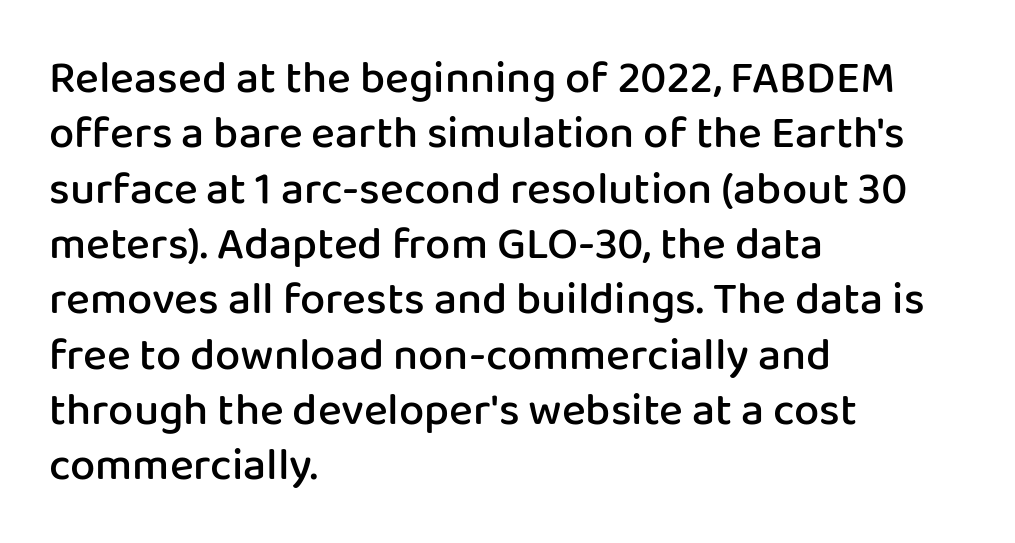
Q: Is the text bold? A: Semi-bold.
Q: Is the text italic (slanted)? A: No, it is upright.
Q: Is the typeface a serif or a sans-serif typeface? A: Sans-serif.
Q: Is the text underlined? A: No.
Q: How is the paragraph aligned? A: Left-aligned.
Q: Is the spacing between letters normal or unusually wide? A: Normal.
Q: Width (condensed, normal, or wide)? A: Normal.
Q: Stroke contrast? A: Low.
Q: x-height? A: Medium.
Q: Monospaced? A: No.
